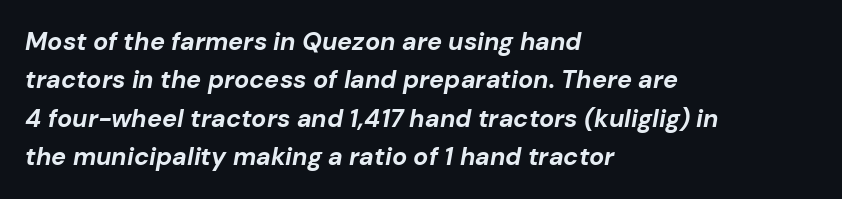
On the weight axis this lands at bold, roughly 700. Quick note: italic. Whoever set this chose a conventional vertical rhythm. The space directly below the letters is spotless.
